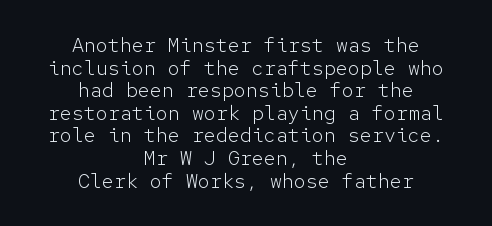
The image shows 20 px text type, upright; set centered, tight line spacing (1.13x), normal letter spacing, not underlined.
